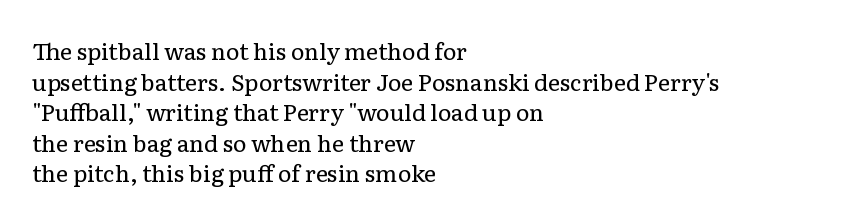
Q: Is the text bold? A: No.
Q: Is the text italic (slanted)? A: No, it is upright.
Q: Is the text underlined? A: No.
Q: How is the paragraph aligned? A: Left-aligned.
Q: Is the spacing between letters normal or unusually wide? A: Normal.
Q: Is the spacing between lines tight, normal or loose? A: Normal.
